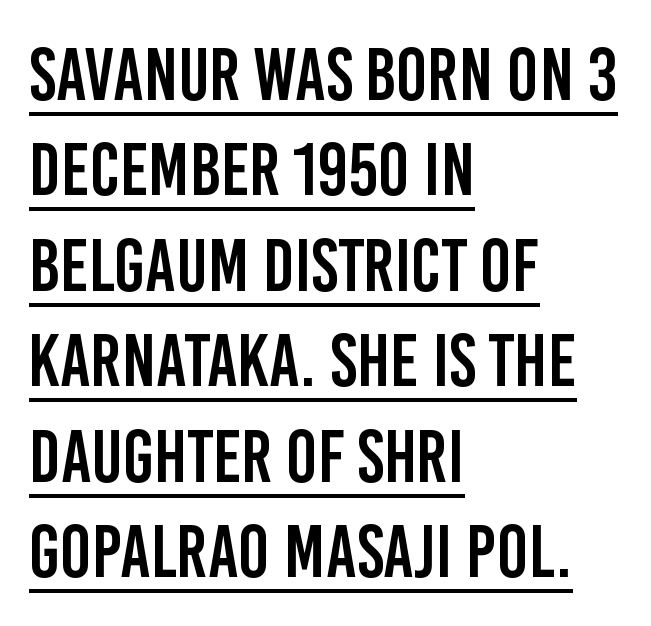
The image shows 74 px condensed sans-serif type, upright; set left-aligned, normal line spacing (1.29x), normal letter spacing, underlined; low stroke contrast and a large x-height.
